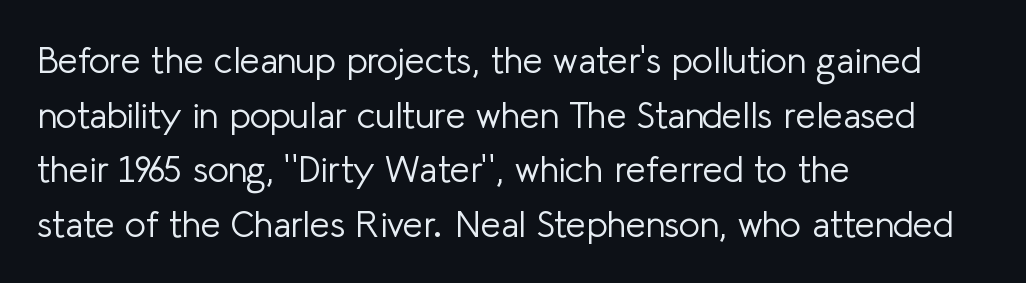
{"serif": "no", "italic": "no", "bold": "no", "weight": "light", "width": "normal", "stroke_contrast": "low", "x_height": "medium", "monospaced": "no", "underline": "no", "align": "left", "line_spacing": "normal", "line_spacing_ratio": 1.52, "letter_spacing": "normal", "letter_spacing_em": 0.0, "glyph_px": 36}
